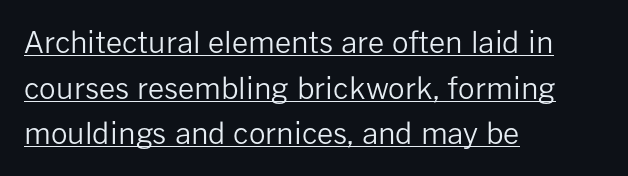
The font is comparable to plain body text, perhaps lighter. Are there feet on the stems? There aren't — it's a sans. A typesetter would call this proportional, since set widths differ per character. Vertically, the passage feels balanced, rows spaced as you'd expect. You can see a thin bar hugging the bottom of the glyphs. The letters sit at their default tracking, neither squeezed nor spread.
